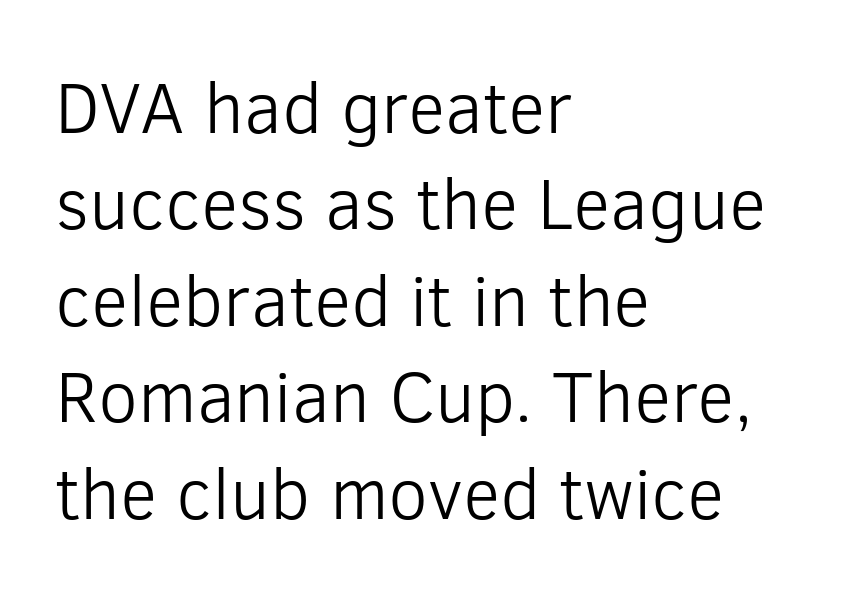
The image shows 72 px light sans-serif type, upright; set left-aligned, normal line spacing (1.34x), normal letter spacing, not underlined; low stroke contrast and a medium x-height.
